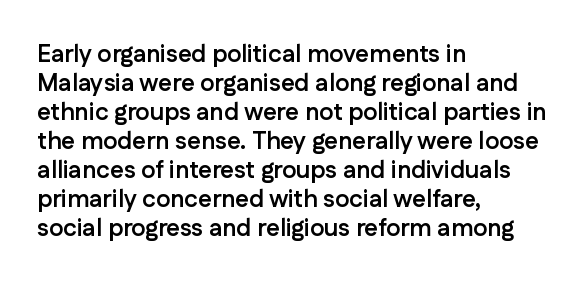
Q: Is the text bold? A: Yes.
Q: Is the text italic (slanted)? A: No, it is upright.
Q: Is the text underlined? A: No.
Q: How is the paragraph aligned? A: Left-aligned.
Q: Is the spacing between letters normal or unusually wide? A: Normal.
